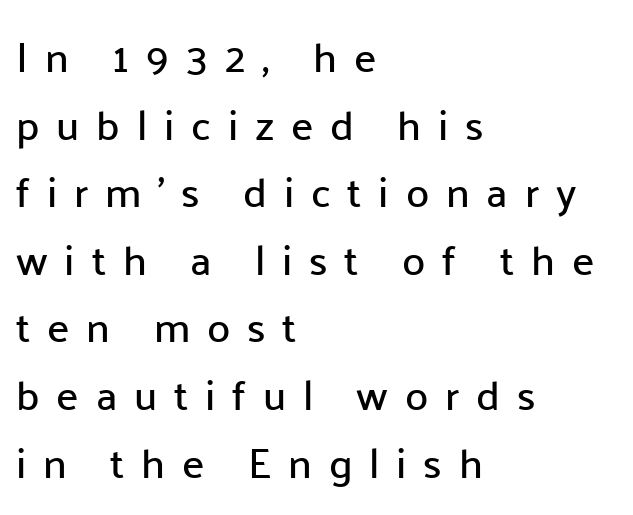
The image shows 42 px sans-serif type, upright; set left-aligned, normal line spacing (1.61x), unusually wide letter spacing (+0.4 em), not underlined; low stroke contrast and a medium x-height.
